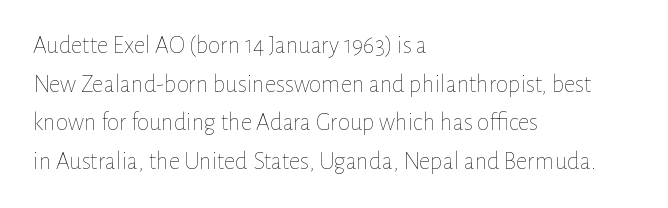
{"italic": "no", "bold": "no", "underline": "no", "align": "left", "line_spacing": "normal", "line_spacing_ratio": 1.55, "letter_spacing": "normal", "letter_spacing_em": 0.0, "glyph_px": 25}
